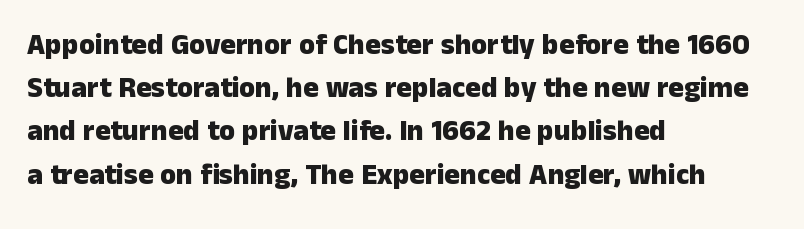
The zone under the glyphs is completely vacant. Ordinary non-slanted type is in use. Looks like regular typesetting: each glyph gets only the width it needs. The letters carry no serifs — their stems end cleanly without finishing strokes. The lines are quadded left.
